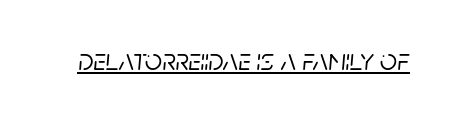
What stands out about the letter spacing? Nothing — it is the standard amount. The face used here has a pronounced slope to its letters. The face used here appears with an underline applied. The passage shown is typed in a proportional face where columns would drift.
